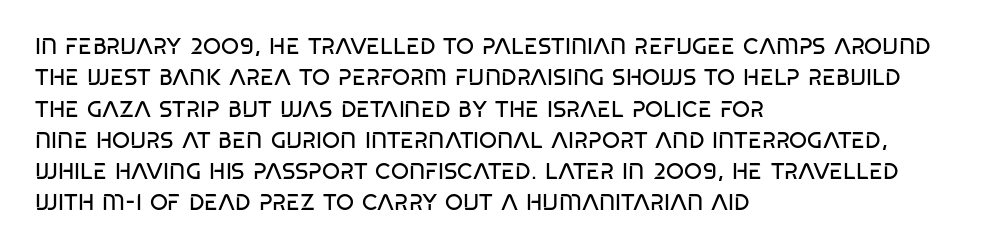
The image shows 23 px text type; set left-aligned, normal line spacing (1.36x), normal letter spacing, not underlined.
